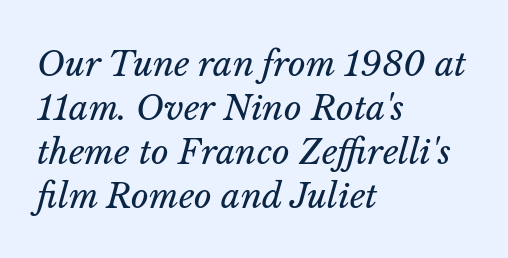
Q: Is the text bold? A: No.
Q: Is the text italic (slanted)? A: Yes, it leans right by about 14 degrees.
Q: Is the text underlined? A: No.
Q: How is the paragraph aligned? A: Left-aligned.
Q: Is the spacing between letters normal or unusually wide? A: Normal.
Q: Is the spacing between lines tight, normal or loose? A: Normal.
Q: Width (condensed, normal, or wide)? A: Normal.
Q: Stroke contrast? A: Low.
Q: x-height? A: Medium.
Q: Monospaced? A: No.
